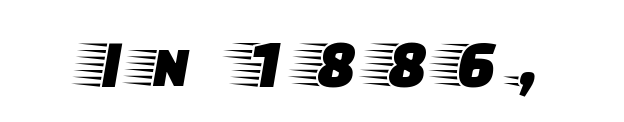
Q: Is the text italic (slanted)? A: Yes.
Q: Is the typeface a serif or a sans-serif typeface? A: Serif.
Q: Is the text underlined? A: No.
Q: Is the spacing between letters normal or unusually wide? A: Unusually wide.
Q: Width (condensed, normal, or wide)? A: Wide.
Q: Stroke contrast? A: Low.
Q: x-height? A: Large.
Q: Monospaced? A: No.
